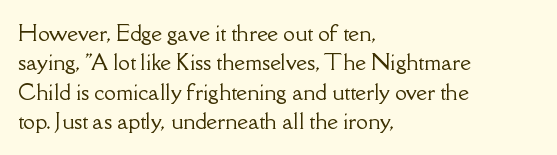
If you drew a ruler down the left edge, every line would touch it. The foot of each line stays bare and open. What's the leading like? Ordinary, nothing unusual. The axis of the letterforms is exactly vertical. Observe the ordinary spacing: letters are neighbours, not strangers.
